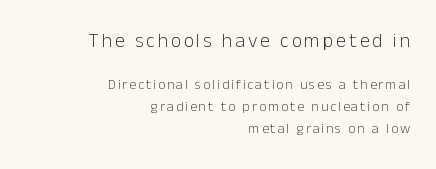
Check under the words: just untouched page. Ascenders rise straight up at ninety degrees. The text block is weighted toward the right margin, trailing off unevenly leftward. The block of text has a typical density, with ordinary space between rows. The initial chunk of copy outweighs the following chunk in type size.
